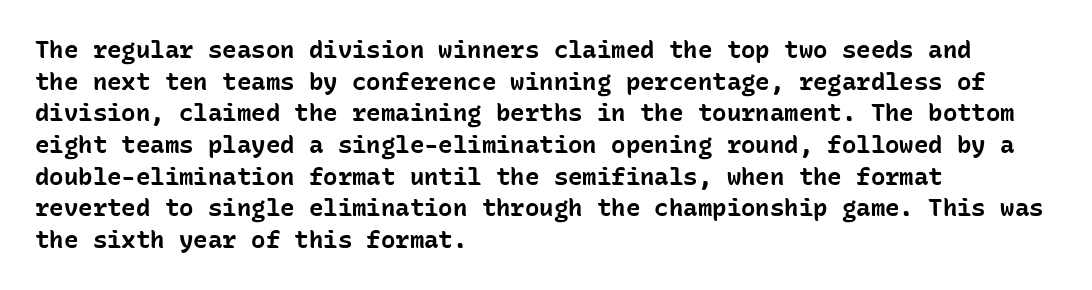
Honestly, the letter spacing is just normal — you wouldn't notice it. One glance says typical: line gaps are just what's usual. These lines stack with their left ends in a neat column. The type sits square on the baseline with zero lean. Descender tails drop into unmarked territory. How heavy is the stroke? Heavy — this is a bold.
